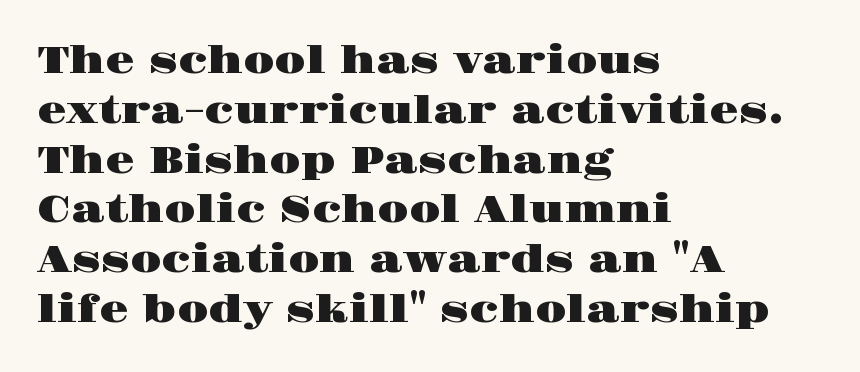
Q: Is the text italic (slanted)? A: No, it is upright.
Q: Is the typeface a serif or a sans-serif typeface? A: Serif.
Q: Is the text underlined? A: No.
Q: How is the paragraph aligned? A: Left-aligned.
Q: Is the spacing between letters normal or unusually wide? A: Normal.
Q: Is the spacing between lines tight, normal or loose? A: Normal.
Q: Width (condensed, normal, or wide)? A: Wide.
Q: Stroke contrast? A: High.
Q: x-height? A: Large.
Q: Monospaced? A: No.
